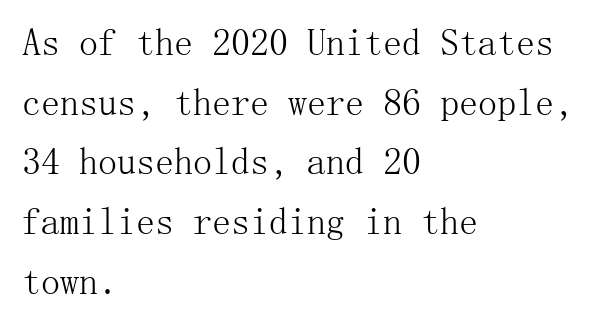
{"serif": "yes", "italic": "no", "bold": "no", "weight": "light", "width": "normal", "stroke_contrast": "medium", "x_height": "medium", "underline": "no", "align": "left", "line_spacing": "normal", "line_spacing_ratio": 1.57, "letter_spacing": "normal", "letter_spacing_em": 0.0, "glyph_px": 38}
